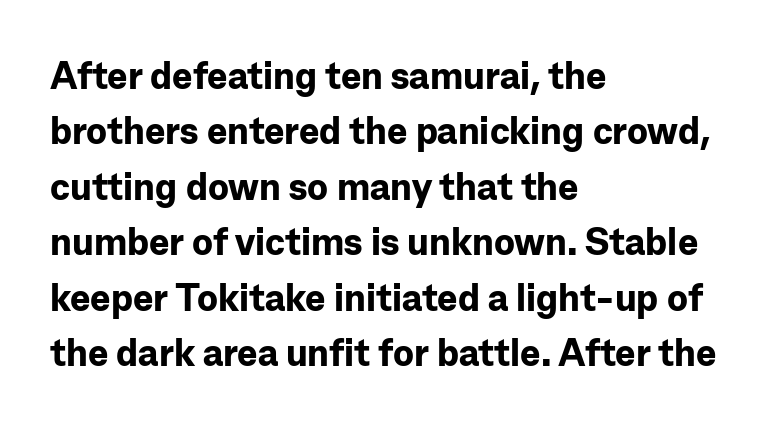
The image shows 38 px bold sans-serif type, upright; set left-aligned, normal line spacing (1.46x), normal letter spacing, not underlined; low stroke contrast and a medium x-height.
